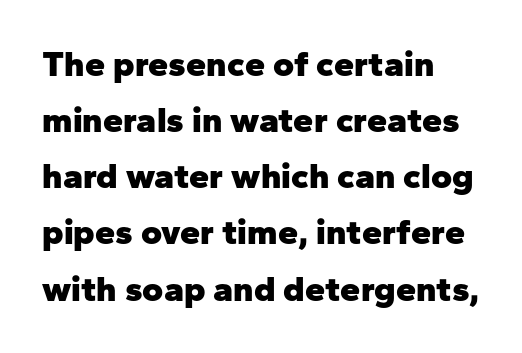
Quick note: underline off. Posture: upright roman. A student would call this left alignment; a typographer would say flush left, rag right. Is there much room between lines? A standard amount, neither cramped nor airy. These lines are rendered in a variable-pitch font. I'd call this a sans setting — the letters go barefoot.
